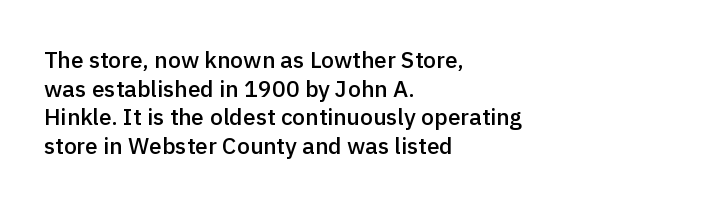
{"italic": "no", "bold": "semi", "underline": "no", "align": "left", "line_spacing_ratio": 1.24, "letter_spacing": "normal", "letter_spacing_em": 0.0, "glyph_px": 23}
